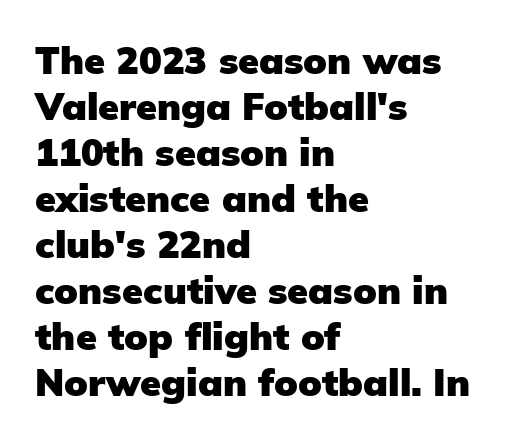
Proportional: the letters do not fall into vertical columns. Glance below the letters and you will spot only blank space. It's the straight-up-and-down kind of type. The line texture is even and compact thanks to regular tracking. The glyphs in this specimen are sans serif. Reading down the block, your eye returns to a fixed left position each line.
